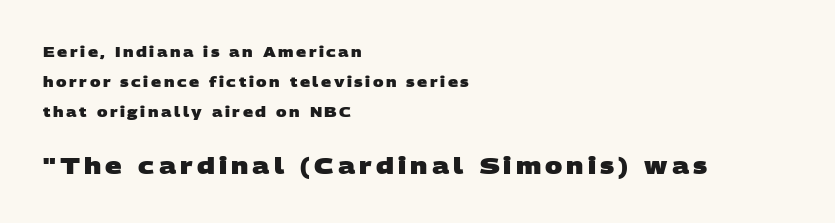
The gap between lines stays unmarked. What weight is shown? A full bold with thick strokes. The rag falls on the right side of this text block. Of the two passages, the one underneath uses the larger point size.
